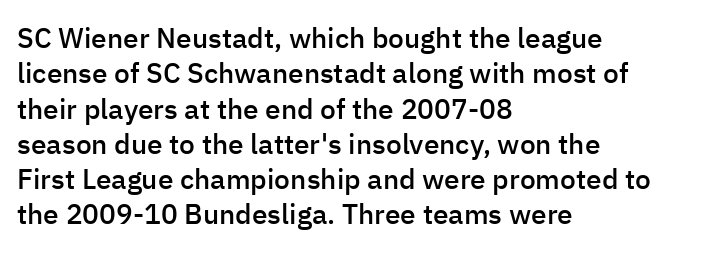
The image shows 28 px semibold sans-serif type, upright; set left-aligned, normal line spacing (1.26x), normal letter spacing, not underlined; low stroke contrast and a medium x-height.
